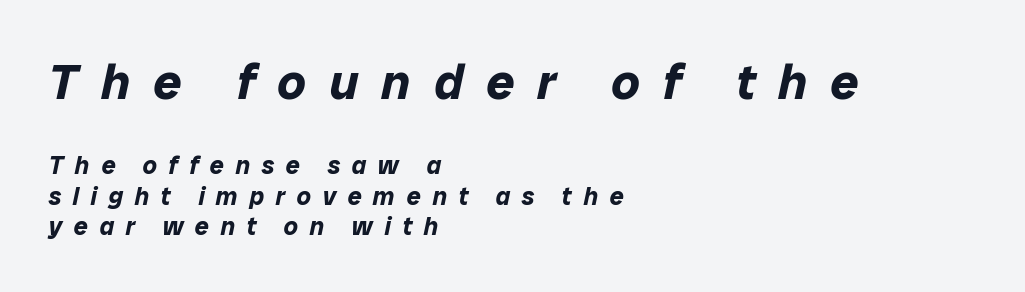
{"italic": "yes", "lean": "right", "slant_degrees": 12, "bold": "yes", "weight": "bold", "width": "normal", "stroke_contrast": "low", "x_height": "medium", "monospaced": "no", "underline": "no", "align": "left", "line_spacing_ratio": 1.21, "letter_spacing": "wide", "letter_spacing_em": 0.46, "larger_block": "first", "size_ratio": 2.0, "glyph_px": 50}
